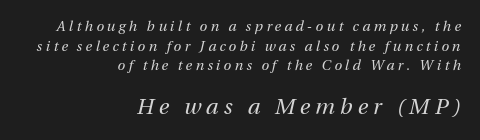
Type size steps up from the first block to the second. Line spacing here is normal. Beneath every word, the page is bare. These lines stack with their right ends in a neat column.
